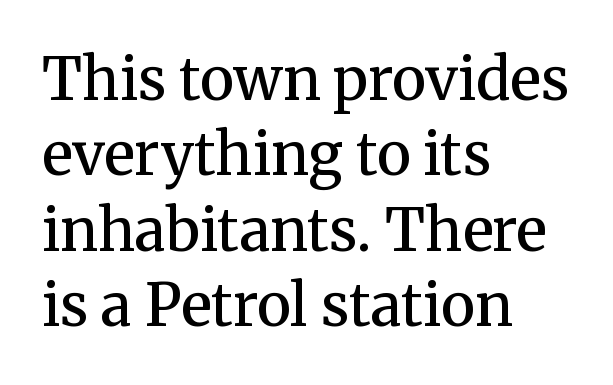
Baseline-to-baseline distance is the conventional proportion of letter height. Strokes here are thickened, but only to semibold level. Small tapered or slab feet sit at the stroke ends, so this counts as serif. Compared with a centered layout, this one pins lines to the left instead. Each letter keeps its own natural width here, so spacing adapts to shape.
